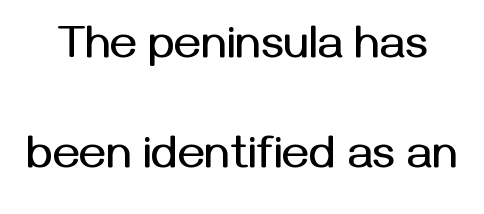
The image shows 46 px sans-serif type, upright; set loose line spacing (2.4x), normal letter spacing, not underlined; medium stroke contrast and a medium x-height.
